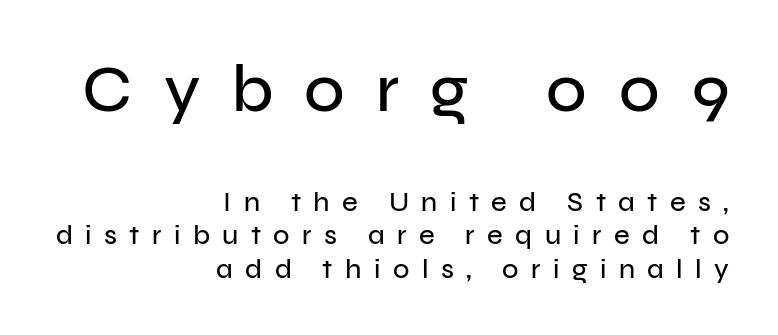
The image shows 67 px sans-serif type, upright; set right-aligned, line spacing 1.24x, unusually wide letter spacing (+0.46 em), not underlined; the first (top) block is 2.48x larger; low stroke contrast and a medium x-height.
